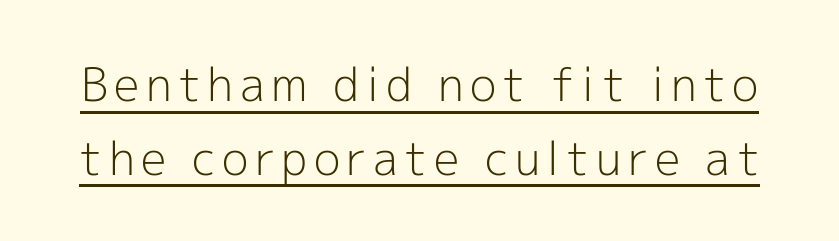
Q: Is the text bold? A: No.
Q: Is the text italic (slanted)? A: No, it is upright.
Q: Is the typeface a serif or a sans-serif typeface? A: Sans-serif.
Q: Is the text underlined? A: Yes.
Q: Is the spacing between lines tight, normal or loose? A: Normal.
Q: Width (condensed, normal, or wide)? A: Normal.
Q: x-height? A: Medium.
Q: Monospaced? A: No.
